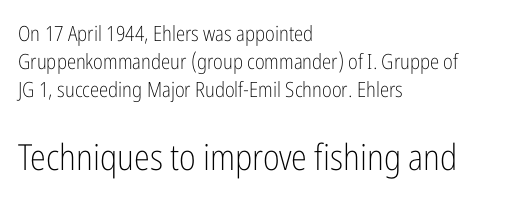
You get the small type first, then a jump to larger type. The baseline area is clear. The face used here is rendered with its standard letterfit. The typeface has the unassuming heft of standard copy or less. Examine the stroke ends and you'll find no serifs.
